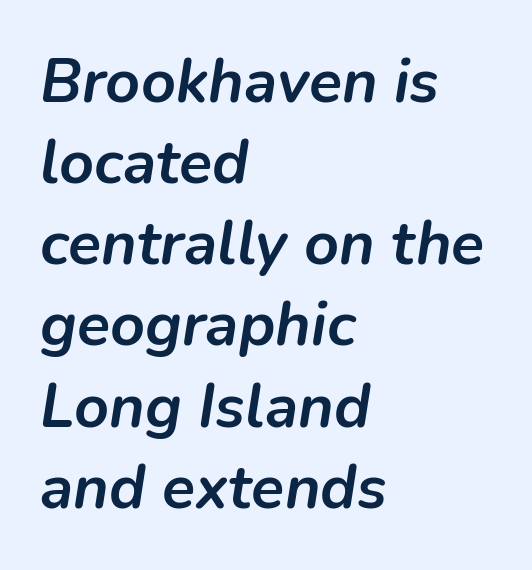
Q: Is the text bold? A: Yes.
Q: Is the text italic (slanted)? A: Yes, it leans right by about 9 degrees.
Q: Is the text underlined? A: No.
Q: How is the paragraph aligned? A: Left-aligned.
Q: Is the spacing between letters normal or unusually wide? A: Normal.
Q: Is the spacing between lines tight, normal or loose? A: Normal.
Q: Width (condensed, normal, or wide)? A: Normal.
Q: Stroke contrast? A: Low.
Q: x-height? A: Medium.
Q: Monospaced? A: No.
